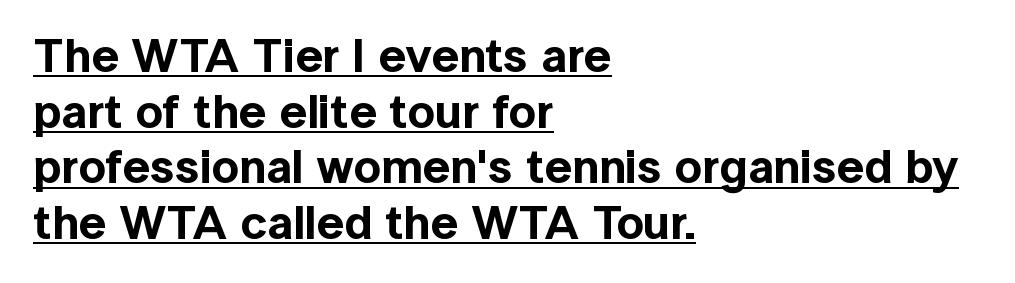
A classic flush-left, rag-right setting is used for this passage. Short note: letters normally spaced. Is there an underline? Yes — a line sits under the letters. Every stem runs plumb, perpendicular to the baseline. Looks like regular typesetting: each glyph gets only the width it needs.
